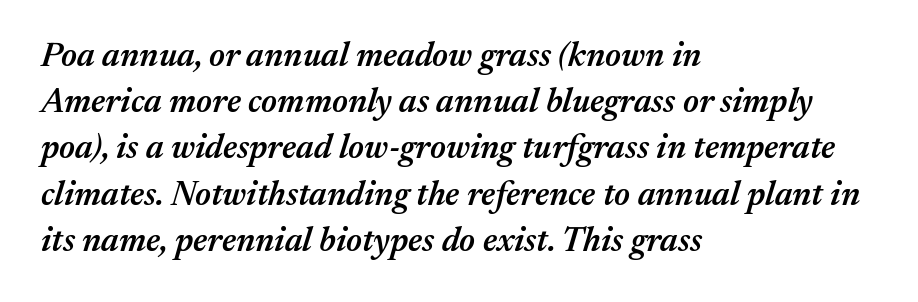
Q: Is the text bold? A: Semi-bold.
Q: Is the text italic (slanted)? A: Yes, it leans right by about 17 degrees.
Q: Is the text underlined? A: No.
Q: How is the paragraph aligned? A: Left-aligned.
Q: Is the spacing between letters normal or unusually wide? A: Normal.
Q: Is the spacing between lines tight, normal or loose? A: Normal.
Q: Width (condensed, normal, or wide)? A: Normal.
Q: Stroke contrast? A: Medium.
Q: x-height? A: Medium.
Q: Monospaced? A: No.
